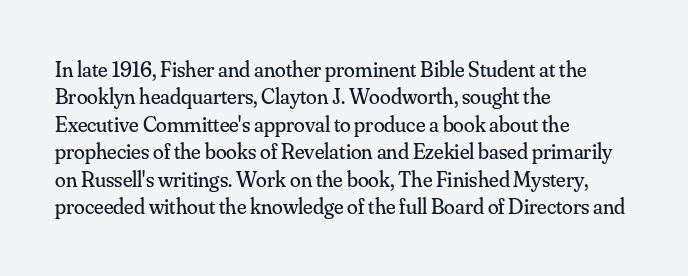
The image shows 22 px text type, upright; set left-aligned, normal line spacing (1.25x), normal letter spacing, not underlined.
